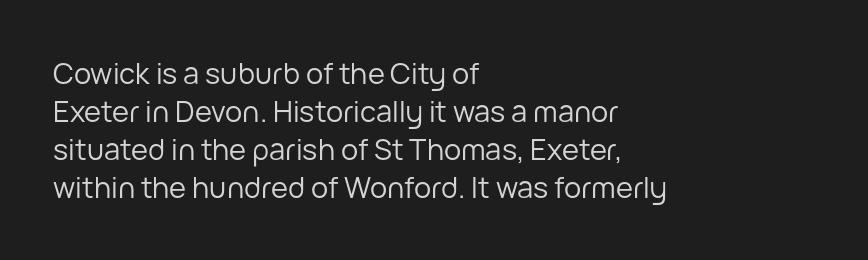
Q: Is the text bold? A: No.
Q: Is the text italic (slanted)? A: No, it is upright.
Q: Is the typeface a serif or a sans-serif typeface? A: Sans-serif.
Q: Is the text underlined? A: No.
Q: How is the paragraph aligned? A: Left-aligned.
Q: Is the spacing between letters normal or unusually wide? A: Normal.
Q: Is the spacing between lines tight, normal or loose? A: Normal.
Q: Width (condensed, normal, or wide)? A: Normal.
Q: Stroke contrast? A: Low.
Q: x-height? A: Medium.
Q: Monospaced? A: No.
